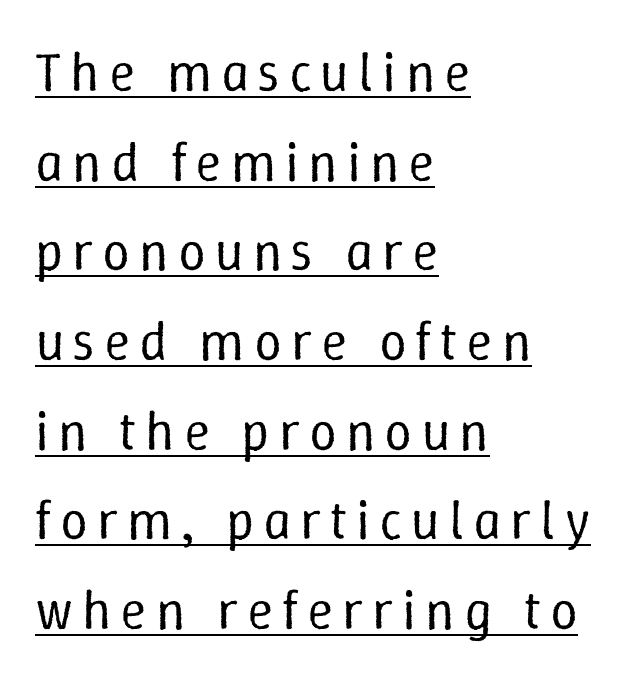
The letters advance in unequal steps, a hallmark of proportional type. The vertical gap from one line to the next is medium. Horizontally, the lines are justified to the leading edge only. Honestly, the underline is the first thing you notice here. The type sits square on the baseline with zero lean.
